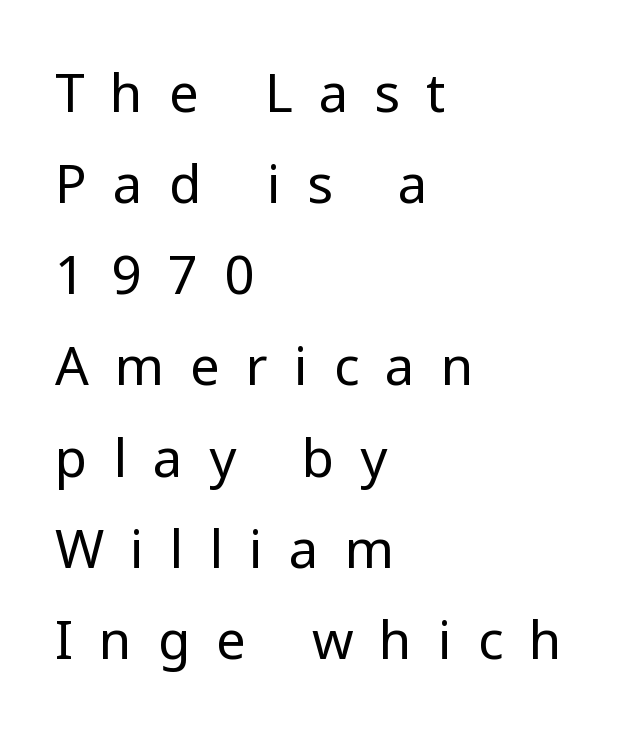
Q: Is the text bold? A: No.
Q: Is the text italic (slanted)? A: No, it is upright.
Q: Is the typeface a serif or a sans-serif typeface? A: Sans-serif.
Q: Is the text underlined? A: No.
Q: How is the paragraph aligned? A: Left-aligned.
Q: Is the spacing between letters normal or unusually wide? A: Unusually wide.
Q: Width (condensed, normal, or wide)? A: Normal.
Q: Stroke contrast? A: Low.
Q: x-height? A: Medium.
Q: Monospaced? A: No.
